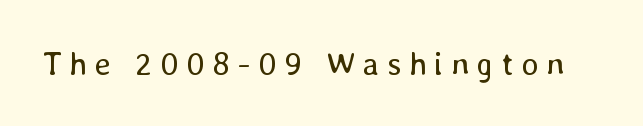
{"italic": "no", "bold": "no", "weight": "regular", "width": "normal", "stroke_contrast": "low", "x_height": "medium", "monospaced": "no", "underline": "no", "letter_spacing": "wide", "letter_spacing_em": 0.22, "glyph_px": 33}
